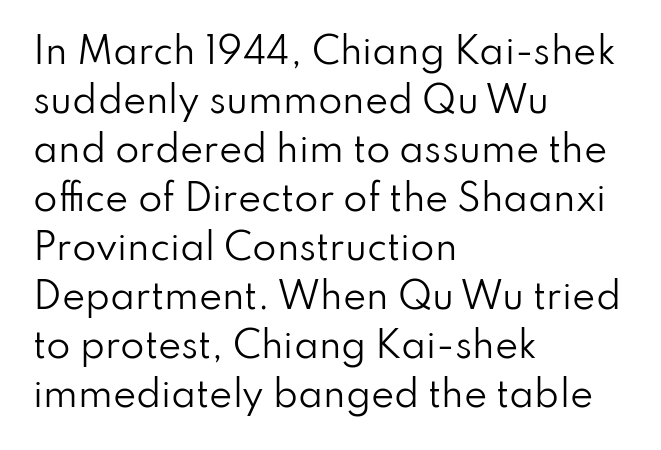
The setting favours the left margin, as ordinary paragraphs usually do. The passage shown is not underscored anywhere. Each letter's strokes conclude bluntly, with no projecting serifs. This rendering leaves character spacing at its baseline value.
